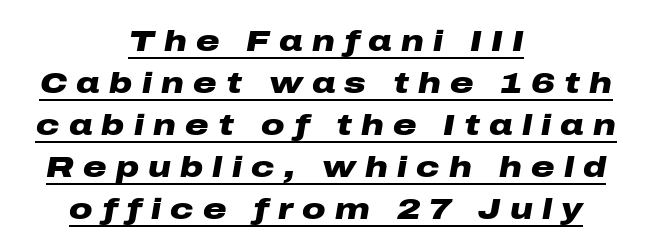
The image shows 29 px heavy, wide type, italic (leaning right); set centered, normal line spacing (1.45x), unusually wide letter spacing (+0.32 em), underlined; low stroke contrast and a medium x-height.
